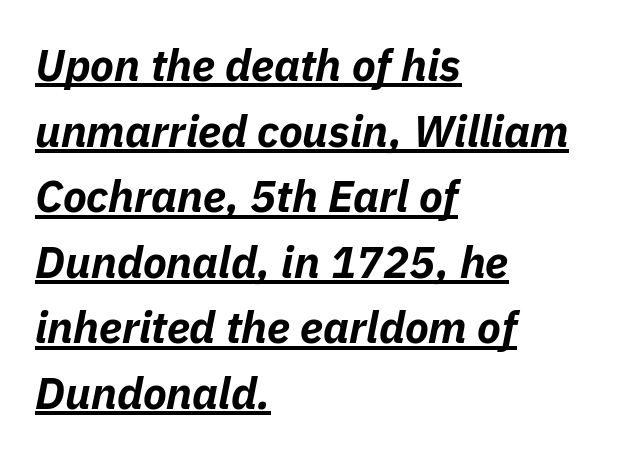
{"italic": "yes", "lean": "right", "slant_degrees": 11, "bold": "yes", "weight": "bold", "width": "normal", "stroke_contrast": "low", "x_height": "medium", "monospaced": "no", "underline": "yes", "align": "left", "line_spacing": "normal", "line_spacing_ratio": 1.49, "letter_spacing": "normal", "letter_spacing_em": 0.0, "glyph_px": 44}
